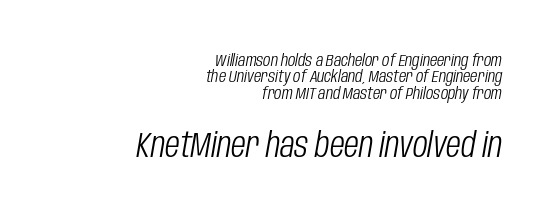
Q: Is the text bold? A: No.
Q: Is the text italic (slanted)? A: Yes, it leans right by about 10 degrees.
Q: Is the text underlined? A: No.
Q: How is the paragraph aligned? A: Right-aligned.
Q: Is the spacing between letters normal or unusually wide? A: Normal.
Q: Is the spacing between lines tight, normal or loose? A: Tight.
Q: Which block of text is set in a larger size, the first (top) or the second (bottom)? A: The second (bottom) one.
Q: Width (condensed, normal, or wide)? A: Condensed.
Q: Stroke contrast? A: Low.
Q: x-height? A: Large.
Q: Monospaced? A: No.
